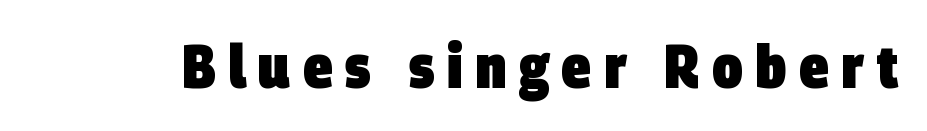
This sample uses expanded letter spacing, leaving extra air between glyphs. The letters carry no serifs — their stems end cleanly without finishing strokes. Just letters on the line, the space beneath them empty. A typesetter would call this proportional, since set widths differ per character. Pretty heavy lettering here — definitely bold.
